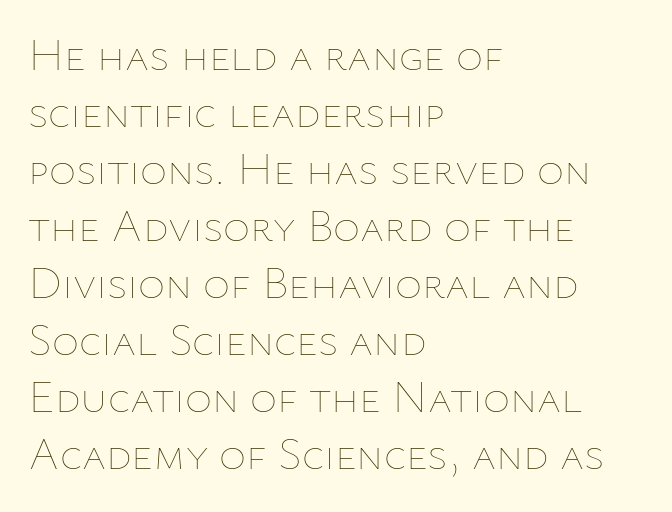
The image shows 46 px thin type, upright; set left-aligned, line spacing 1.24x, normal letter spacing, not underlined; low stroke contrast and a medium x-height.
